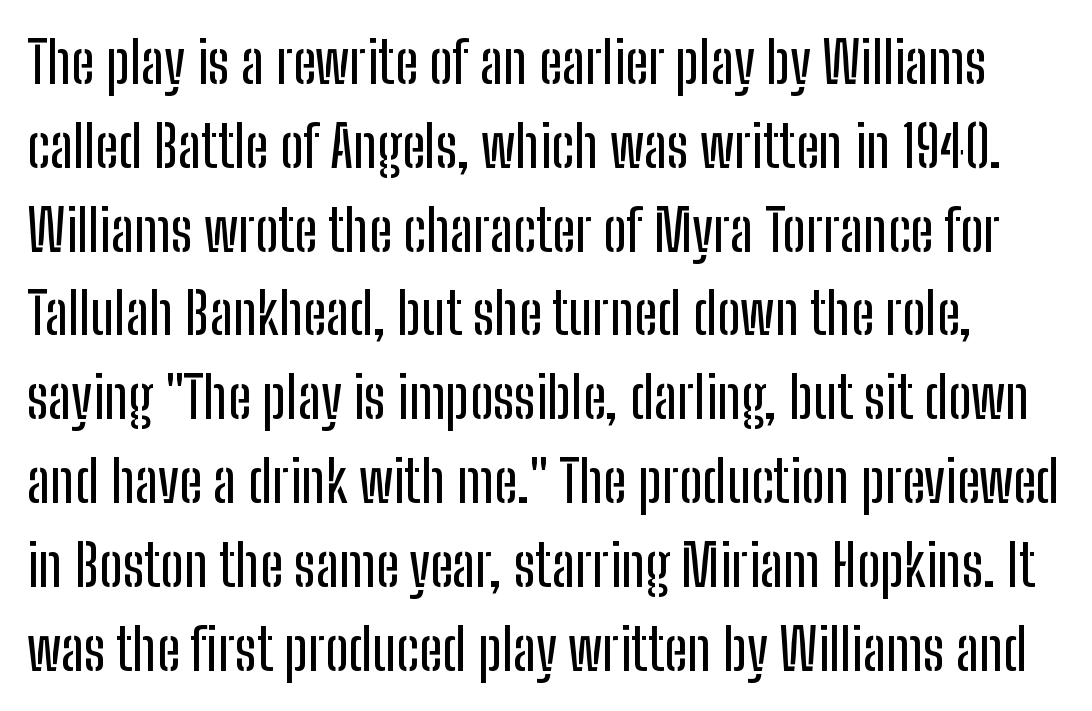
Q: Is the text italic (slanted)? A: No, it is upright.
Q: Is the typeface a serif or a sans-serif typeface? A: Sans-serif.
Q: Is the text underlined? A: No.
Q: Is the spacing between letters normal or unusually wide? A: Normal.
Q: Is the spacing between lines tight, normal or loose? A: Normal.
Q: Width (condensed, normal, or wide)? A: Condensed.
Q: Stroke contrast? A: Low.
Q: x-height? A: Medium.
Q: Monospaced? A: No.
